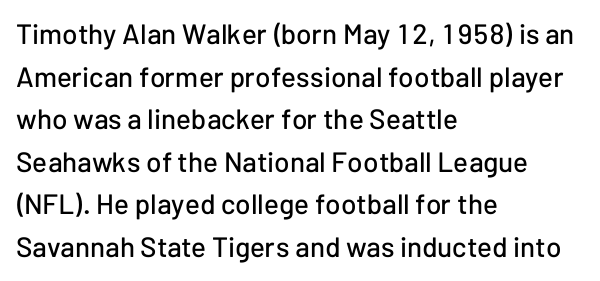
The image shows 28 px sans-serif type, upright; set left-aligned, normal line spacing (1.52x), normal letter spacing, not underlined; low stroke contrast and a medium x-height.
